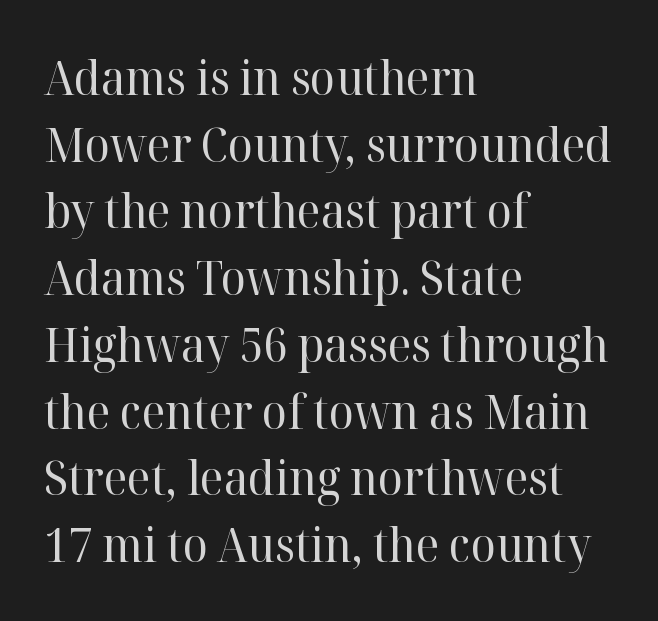
Q: Is the text bold? A: No.
Q: Is the text italic (slanted)? A: No, it is upright.
Q: Is the typeface a serif or a sans-serif typeface? A: Serif.
Q: Is the text underlined? A: No.
Q: How is the paragraph aligned? A: Left-aligned.
Q: Is the spacing between letters normal or unusually wide? A: Normal.
Q: Is the spacing between lines tight, normal or loose? A: Normal.
Q: Width (condensed, normal, or wide)? A: Normal.
Q: Stroke contrast? A: High.
Q: x-height? A: Medium.
Q: Monospaced? A: No.
